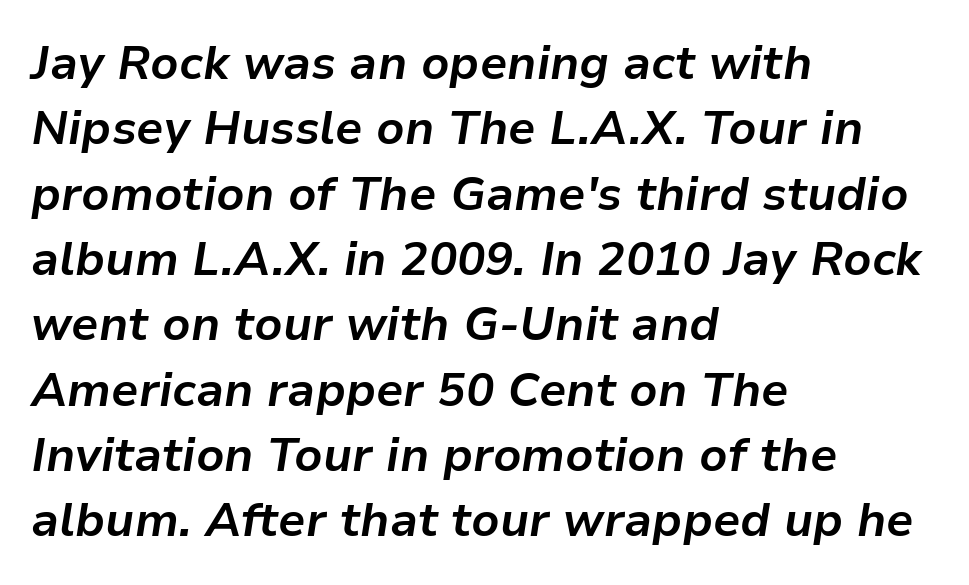
Q: Is the text bold? A: Yes.
Q: Is the text italic (slanted)? A: Yes, it leans right by about 9 degrees.
Q: Is the text underlined? A: No.
Q: How is the paragraph aligned? A: Left-aligned.
Q: Is the spacing between letters normal or unusually wide? A: Normal.
Q: Is the spacing between lines tight, normal or loose? A: Normal.
Q: Width (condensed, normal, or wide)? A: Normal.
Q: Stroke contrast? A: Low.
Q: x-height? A: Medium.
Q: Monospaced? A: No.
